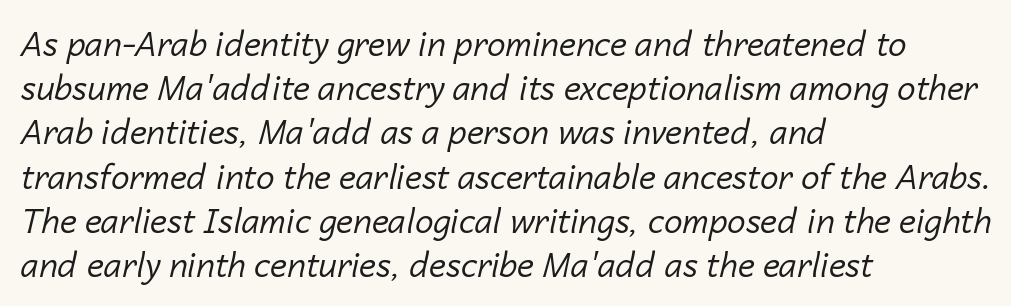
Yep, that's italic — everything's leaning. The baseline area is clear. The type is set solid horizontally, with unmodified tracking. Note the varied advance widths — an 'i' is clearly narrower than an 'm'.
